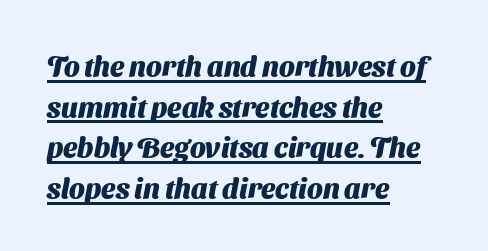
{"serif": "no", "bold": "yes", "weight": "heavy", "width": "normal", "stroke_contrast": "medium", "x_height": "medium", "monospaced": "no", "underline": "yes", "align": "left", "line_spacing": "normal", "line_spacing_ratio": 1.45, "letter_spacing": "normal", "letter_spacing_em": 0.0, "glyph_px": 28}
